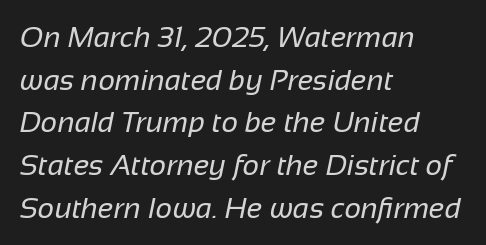
Q: Is the text bold? A: No.
Q: Is the typeface a serif or a sans-serif typeface? A: Sans-serif.
Q: Is the text underlined? A: No.
Q: How is the paragraph aligned? A: Left-aligned.
Q: Is the spacing between letters normal or unusually wide? A: Normal.
Q: Is the spacing between lines tight, normal or loose? A: Normal.
Q: Width (condensed, normal, or wide)? A: Normal.
Q: Stroke contrast? A: Low.
Q: x-height? A: Medium.
Q: Monospaced? A: No.
